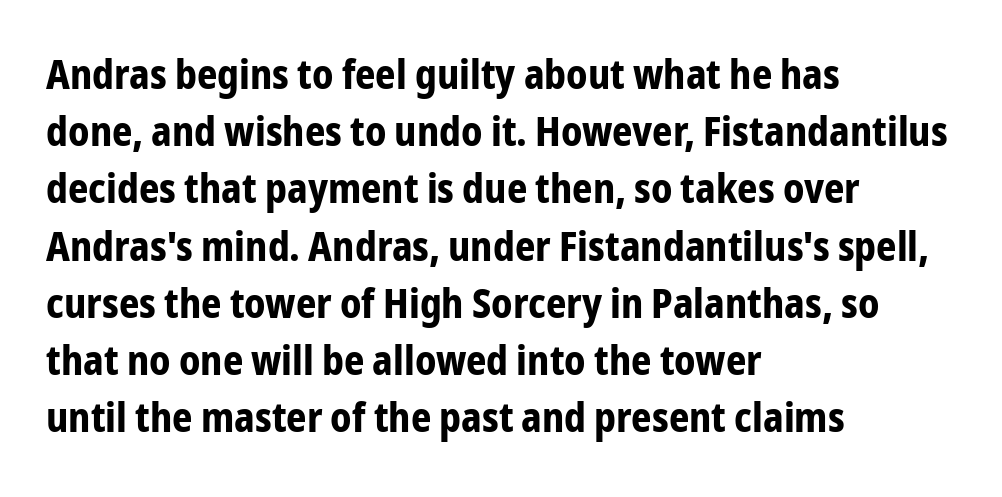
{"serif": "no", "italic": "no", "bold": "yes", "weight": "bold", "width": "condensed", "stroke_contrast": "low", "x_height": "medium", "monospaced": "no", "underline": "no", "align": "left", "line_spacing": "normal", "line_spacing_ratio": 1.43, "letter_spacing": "normal", "letter_spacing_em": 0.0, "glyph_px": 40}
